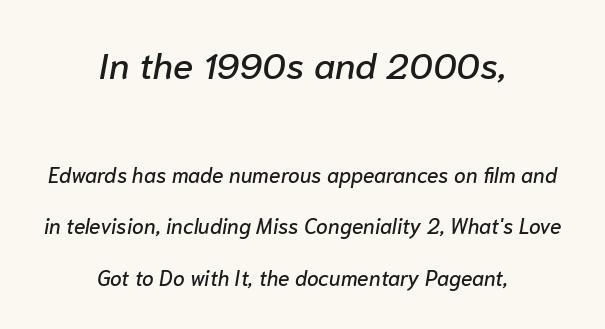
Q: Is the text italic (slanted)? A: Yes, it leans right by about 10 degrees.
Q: Is the text underlined? A: No.
Q: How is the paragraph aligned? A: Centered.
Q: Is the spacing between letters normal or unusually wide? A: Normal.
Q: Is the spacing between lines tight, normal or loose? A: Loose.
Q: Which block of text is set in a larger size, the first (top) or the second (bottom)? A: The first (top) one.
Q: Width (condensed, normal, or wide)? A: Normal.
Q: Stroke contrast? A: Low.
Q: x-height? A: Medium.
Q: Monospaced? A: No.
